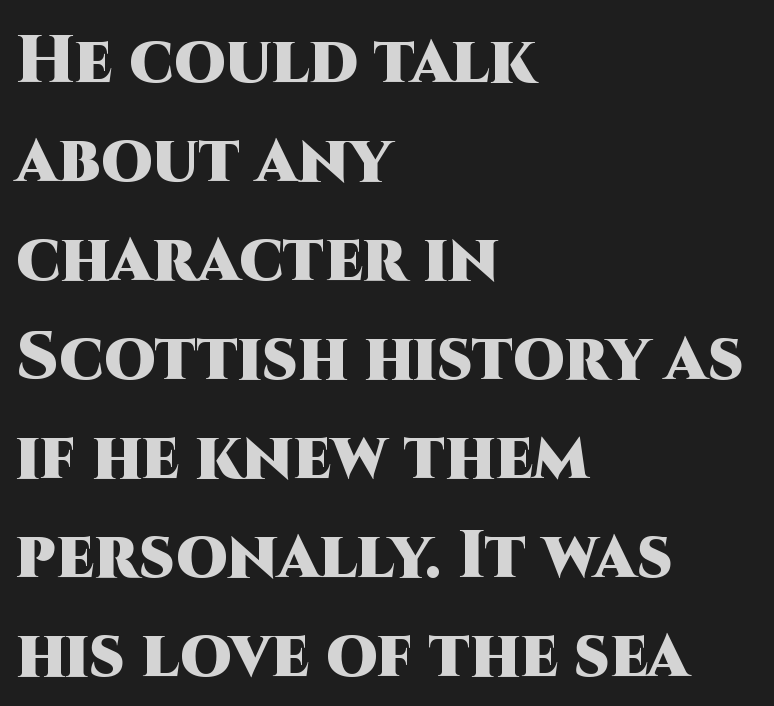
Q: Is the text bold? A: Yes.
Q: Is the text italic (slanted)? A: No, it is upright.
Q: Is the typeface a serif or a sans-serif typeface? A: Sans-serif.
Q: Is the text underlined? A: No.
Q: How is the paragraph aligned? A: Left-aligned.
Q: Is the spacing between letters normal or unusually wide? A: Normal.
Q: Is the spacing between lines tight, normal or loose? A: Normal.
Q: Width (condensed, normal, or wide)? A: Normal.
Q: Stroke contrast? A: High.
Q: x-height? A: Large.
Q: Monospaced? A: No.
